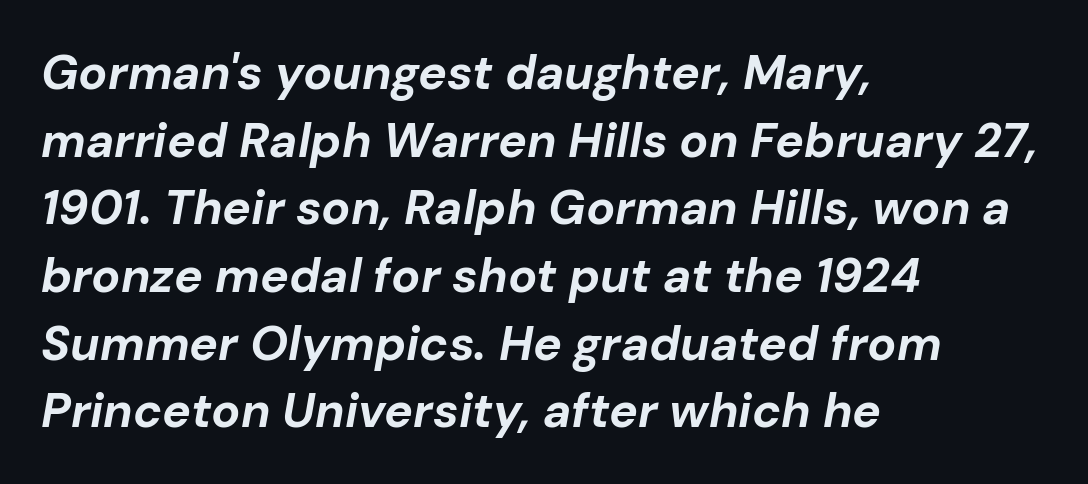
Q: Is the text bold? A: Yes.
Q: Is the text italic (slanted)? A: Yes, it leans right by about 10 degrees.
Q: Is the text underlined? A: No.
Q: How is the paragraph aligned? A: Left-aligned.
Q: Is the spacing between letters normal or unusually wide? A: Normal.
Q: Is the spacing between lines tight, normal or loose? A: Normal.
Q: Width (condensed, normal, or wide)? A: Normal.
Q: Stroke contrast? A: Low.
Q: x-height? A: Medium.
Q: Monospaced? A: No.
